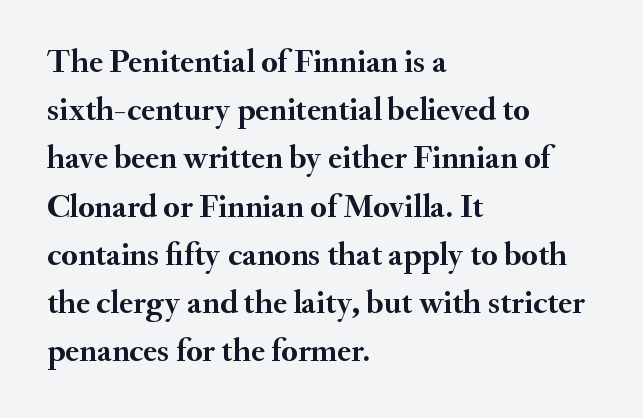
The letters stand straight up with perfectly vertical stems. This is serif lettering, the kind often seen in printed books. The rag falls on the right side of this text block. Caption: standard tracking, unaltered. The space between consecutive lines is moderate.
